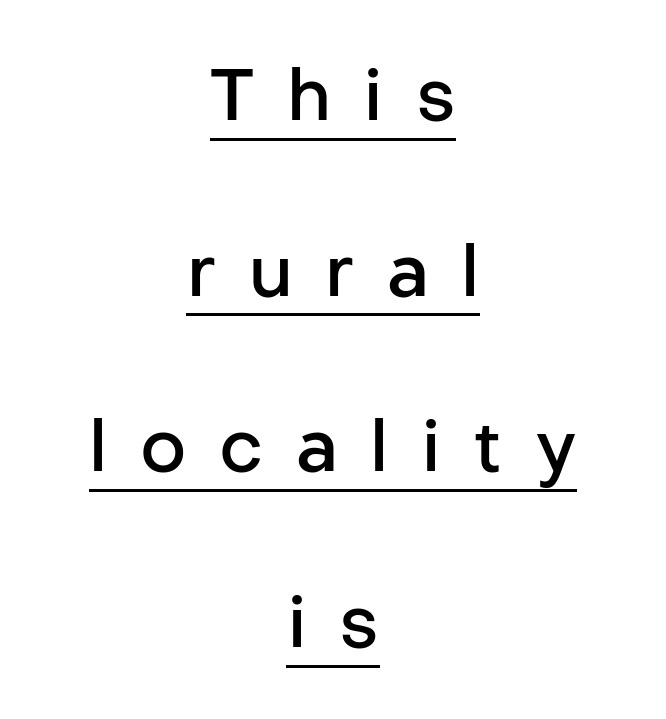
{"serif": "no", "italic": "no", "bold": "semi", "weight": "semibold", "width": "normal", "stroke_contrast": "low", "x_height": "medium", "monospaced": "no", "underline": "yes", "align": "center", "line_spacing": "loose", "line_spacing_ratio": 2.44, "letter_spacing": "wide", "letter_spacing_em": 0.45, "glyph_px": 72}
